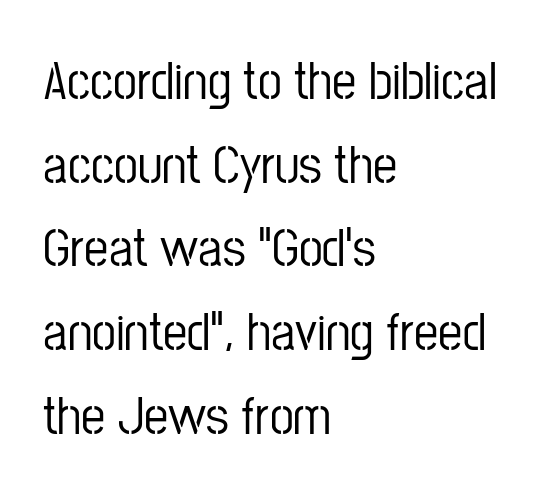
The image shows 54 px condensed sans-serif type, upright; set left-aligned, normal line spacing (1.55x), normal letter spacing, not underlined; low stroke contrast and a medium x-height.
